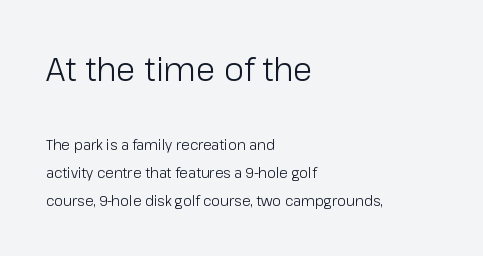
The image shows 32 px light sans-serif type, upright; set left-aligned, loose line spacing (1.99x), normal letter spacing, not underlined; the first (top) block is 2.29x larger; low stroke contrast and a medium x-height.
